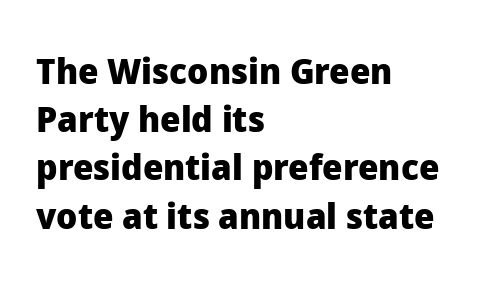
These lines are rendered in a variable-pitch font. The line-height multiplier appears to be the usual default. Does the lettering tilt? It doesn't — this is upright. Here the glyphs are tracked normally, forming tight word shapes. Type without underlining.
